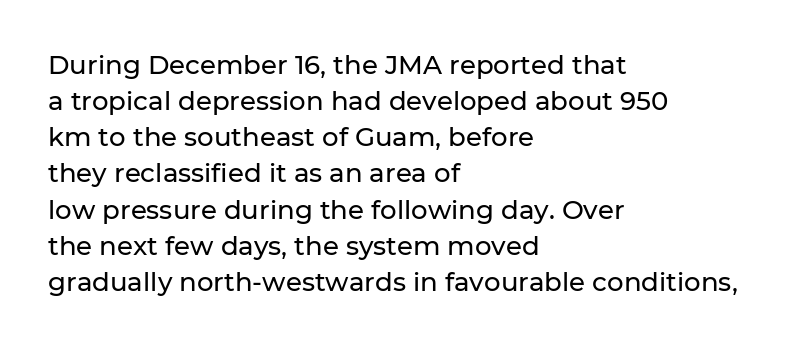
Q: Is the text italic (slanted)? A: No, it is upright.
Q: Is the text underlined? A: No.
Q: How is the paragraph aligned? A: Left-aligned.
Q: Is the spacing between letters normal or unusually wide? A: Normal.
Q: Is the spacing between lines tight, normal or loose? A: Normal.
